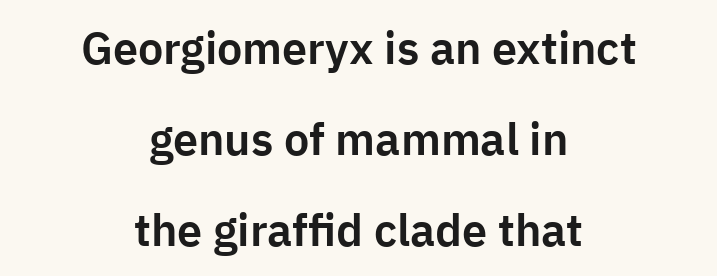
The line texture is even and compact thanks to regular tracking. Looks like regular typesetting: each glyph gets only the width it needs. Widely set lines give the paragraph a tall, airy silhouette. The foot of each line stays bare and open.
